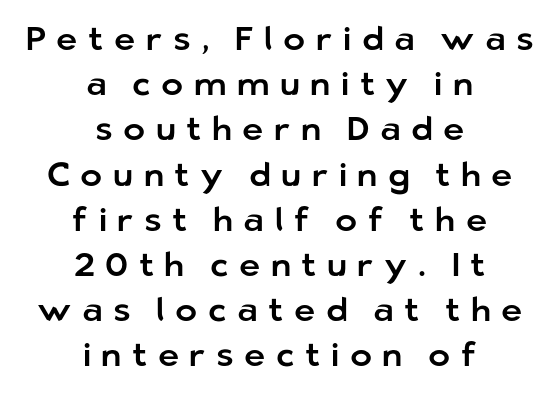
The image shows 33 px sans-serif type, upright; set centered, normal line spacing (1.37x), unusually wide letter spacing (+0.32 em), not underlined; low stroke contrast and a medium x-height.
